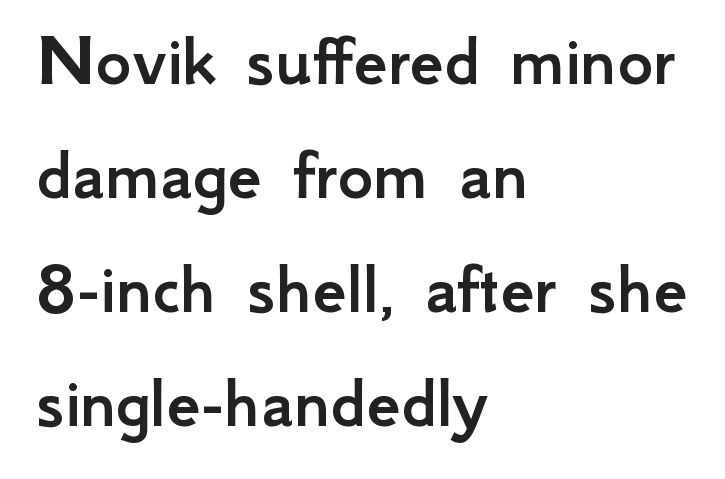
Q: Is the text italic (slanted)? A: No, it is upright.
Q: Is the typeface a serif or a sans-serif typeface? A: Sans-serif.
Q: Is the text underlined? A: No.
Q: How is the paragraph aligned? A: Left-aligned.
Q: Is the spacing between letters normal or unusually wide? A: Normal.
Q: Is the spacing between lines tight, normal or loose? A: Normal.
Q: Width (condensed, normal, or wide)? A: Normal.
Q: Stroke contrast? A: Low.
Q: x-height? A: Small.
Q: Monospaced? A: No.
